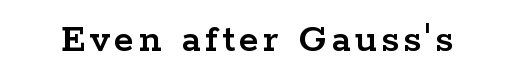
Q: Is the text italic (slanted)? A: No, it is upright.
Q: Is the typeface a serif or a sans-serif typeface? A: Serif.
Q: Is the text underlined? A: No.
Q: Width (condensed, normal, or wide)? A: Wide.
Q: Stroke contrast? A: Low.
Q: x-height? A: Medium.
Q: Monospaced? A: No.
